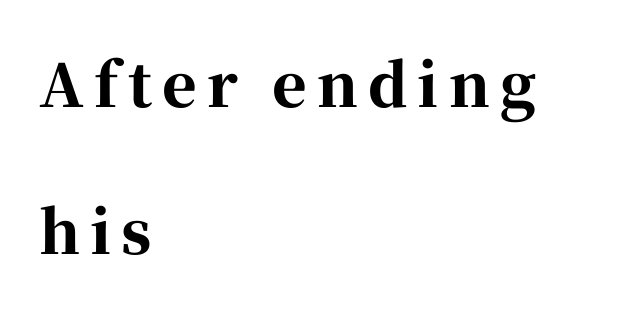
The image shows 59 px bold serif type, upright; set left-aligned, loose line spacing (2.5x), not underlined; high stroke contrast and a medium x-height.
